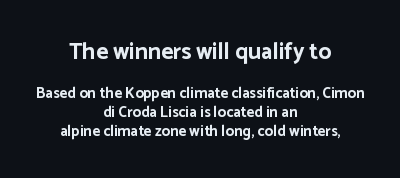
{"italic": "no", "bold": "yes", "underline": "no", "align": "center", "line_spacing": "normal", "line_spacing_ratio": 1.27, "letter_spacing": "normal", "letter_spacing_em": 0.0, "larger_block": "first", "size_ratio": 1.53, "glyph_px": 23}
